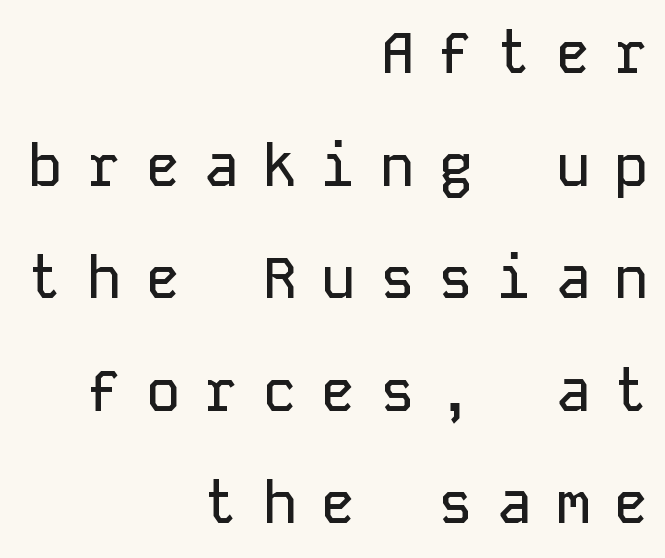
Q: Is the text italic (slanted)? A: No, it is upright.
Q: Is the typeface a serif or a sans-serif typeface? A: Sans-serif.
Q: Is the text underlined? A: No.
Q: How is the paragraph aligned? A: Right-aligned.
Q: Is the spacing between letters normal or unusually wide? A: Unusually wide.
Q: Is the spacing between lines tight, normal or loose? A: Loose.
Q: Width (condensed, normal, or wide)? A: Normal.
Q: Stroke contrast? A: Low.
Q: x-height? A: Medium.
Q: Monospaced? A: Yes.
